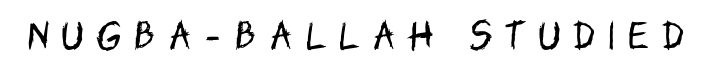
This is not heavy type; no bold has been used. Nobody drew a line under any word here. The passage shown is typed in a proportional face where columns would drift. Does extra space separate the letters? Yes, quite a lot of it. Unlike a traditional serif, this face leaves its strokes unadorned. Is there any slant? The stems are plumb.
